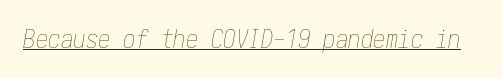
{"italic": "yes", "lean": "right", "slant_degrees": 10, "bold": "no", "underline": "yes", "letter_spacing": "normal", "letter_spacing_em": 0.0, "glyph_px": 25}
